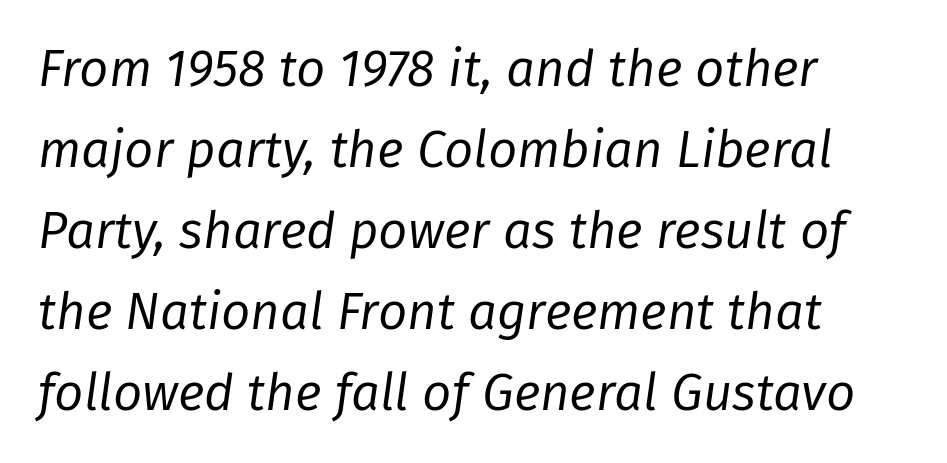
Vertically, the passage feels balanced, rows spaced as you'd expect. Quick note: italic. Honestly, the letter spacing is just normal — you wouldn't notice it. Check the space under the baseline: it is left empty. This is not heavy type; no bold has been used. Note the varied advance widths — an 'i' is clearly narrower than an 'm'.
